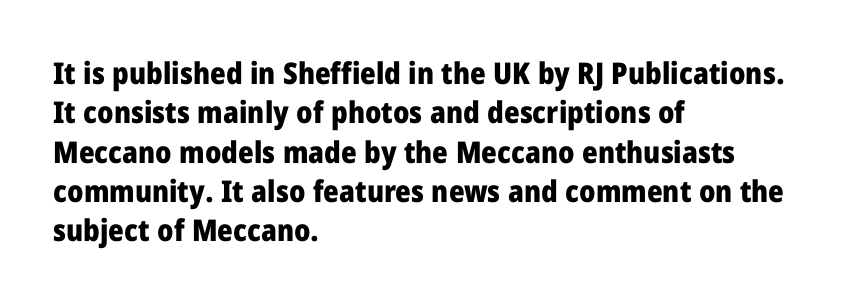
Q: Is the text bold? A: Yes.
Q: Is the text italic (slanted)? A: No, it is upright.
Q: Is the typeface a serif or a sans-serif typeface? A: Sans-serif.
Q: Is the text underlined? A: No.
Q: How is the paragraph aligned? A: Left-aligned.
Q: Is the spacing between letters normal or unusually wide? A: Normal.
Q: Is the spacing between lines tight, normal or loose? A: Normal.
Q: Width (condensed, normal, or wide)? A: Condensed.
Q: Stroke contrast? A: Low.
Q: x-height? A: Large.
Q: Monospaced? A: No.
